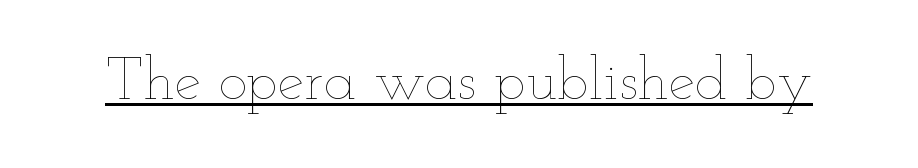
{"italic": "no", "bold": "no", "weight": "thin", "width": "wide", "stroke_contrast": "low", "x_height": "small", "monospaced": "no", "underline": "yes", "letter_spacing": "normal", "letter_spacing_em": 0.0, "glyph_px": 60}
